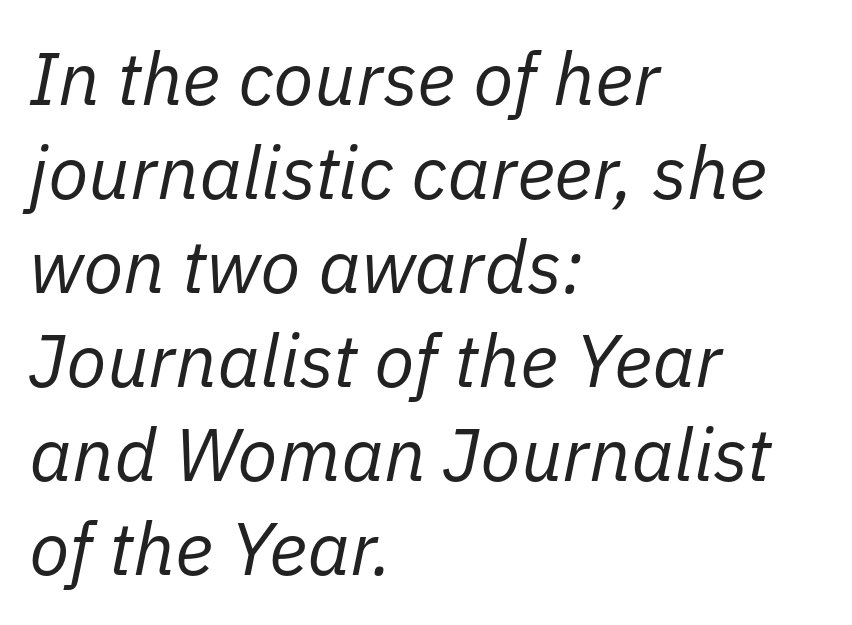
{"italic": "yes", "lean": "right", "slant_degrees": 11, "bold": "no", "weight": "regular", "width": "normal", "stroke_contrast": "low", "x_height": "medium", "monospaced": "no", "underline": "no", "align": "left", "line_spacing": "normal", "line_spacing_ratio": 1.27, "letter_spacing": "normal", "letter_spacing_em": 0.0, "glyph_px": 74}
